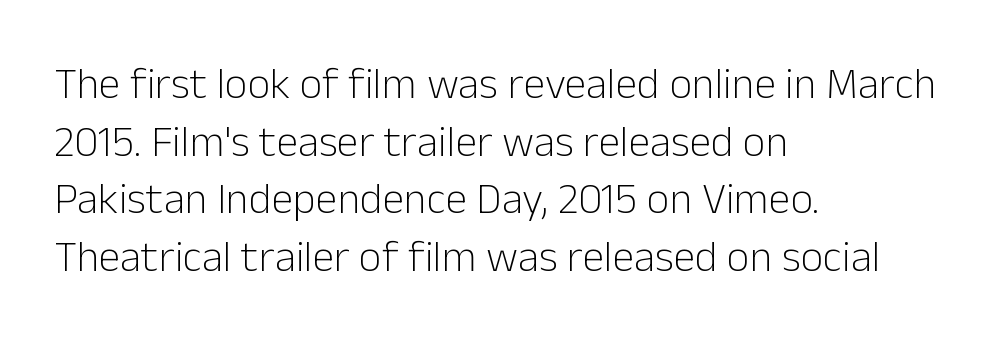
A typesetter would call this zero additional tracking. In terms of leading, this rendering sits right in the middle. The setting favours the left margin, as ordinary paragraphs usually do. Is this a fixed-width face? No — the glyphs have proportional, varying widths. A sans-serif font was chosen for this passage.
